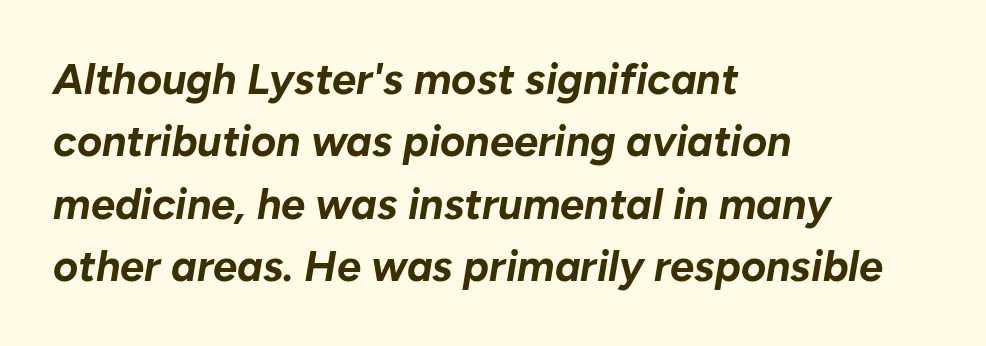
Spacing verdict: proportional, widths tailored to each character. The strokes are fattened all the way to bold. Plain, unruled lines of type. Glyph-to-glyph distance matches everyday printed text. These lines sit exactly where default settings would place them.
